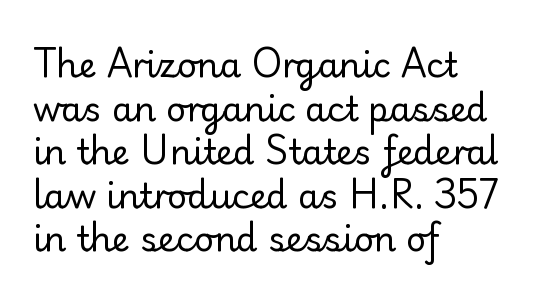
The letters sit at their default tracking, neither squeezed nor spread. Horizontal alignment here is leftward, the default for most running prose. Baseline-to-baseline distance is the conventional proportion of letter height. Clear beneath every line of the passage.
